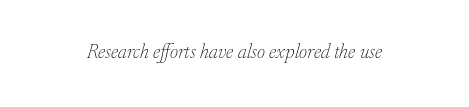
The image shows 20 px text type, italic (leaning right); set normal letter spacing, not underlined.
